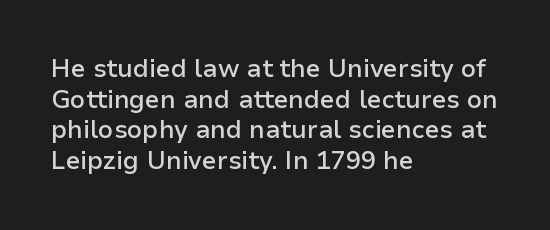
The image shows 25 px text type, upright; set left-aligned, line spacing 1.23x, normal letter spacing, not underlined.
